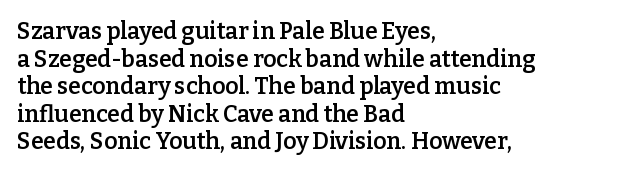
Q: Is the text bold? A: Semi-bold.
Q: Is the text italic (slanted)? A: No, it is upright.
Q: Is the text underlined? A: No.
Q: How is the paragraph aligned? A: Left-aligned.
Q: Is the spacing between letters normal or unusually wide? A: Normal.
